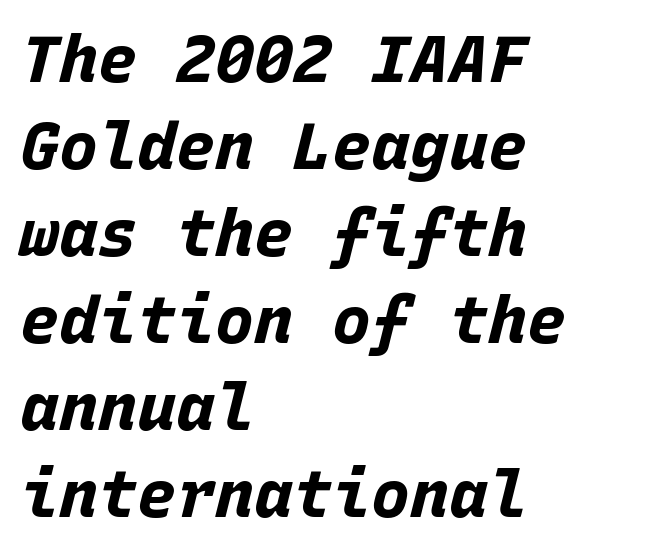
The image shows 65 px bold type, italic (leaning right), monospaced; set left-aligned, normal line spacing (1.34x), normal letter spacing, not underlined; low stroke contrast and a large x-height.
